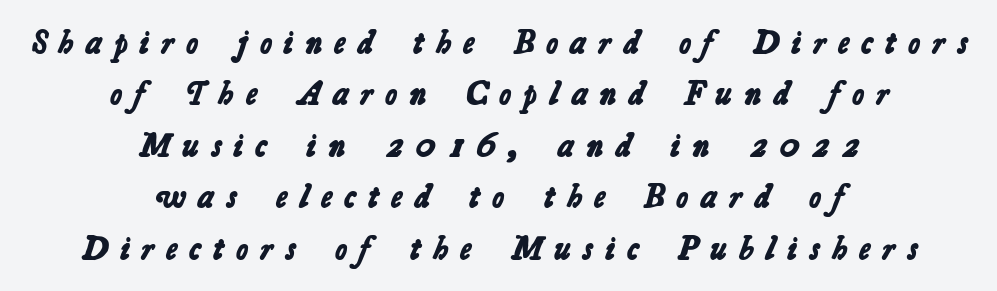
{"serif": "no", "bold": "yes", "weight": "bold", "width": "normal", "stroke_contrast": "low", "x_height": "medium", "monospaced": "no", "underline": "no", "align": "center", "line_spacing": "normal", "line_spacing_ratio": 1.56, "letter_spacing": "wide", "letter_spacing_em": 0.37, "glyph_px": 33}
